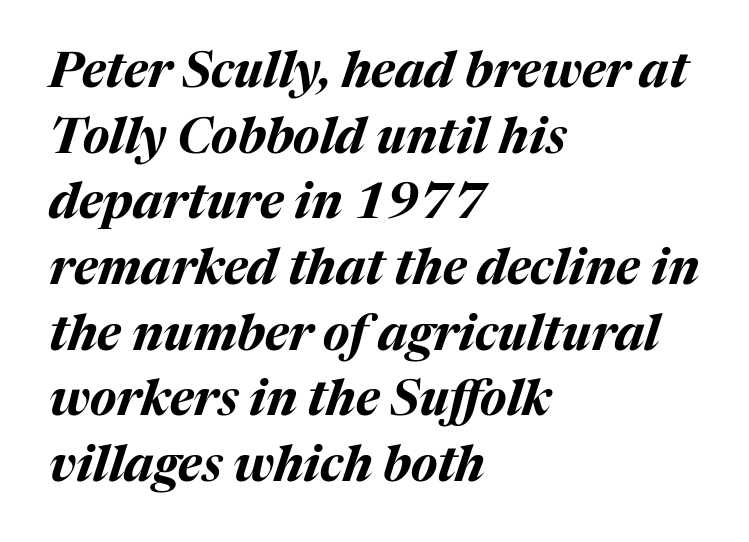
The image shows 49 px bold type, italic (leaning right); set left-aligned, normal line spacing (1.34x), normal letter spacing, not underlined; medium stroke contrast and a medium x-height.
